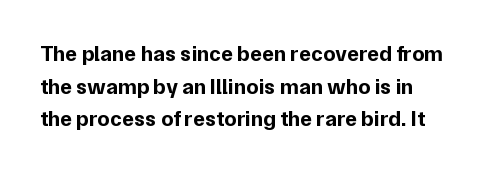
Glance below the letters and you will spot only blank space. As a designer I'd log this as weight 700, bold. Inter-character spacing is left at the font's built-in metrics. The passage shown stacks its lines at a standard gap. The lettering holds an erect, upright posture throughout.
